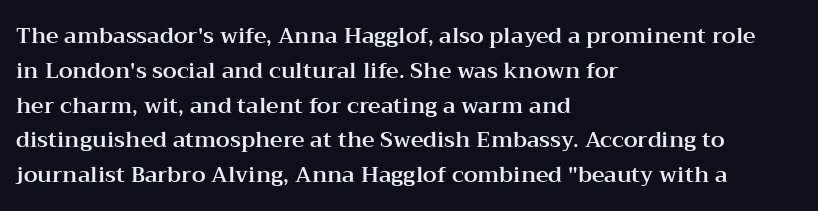
The image shows 22 px text type, upright; set left-aligned, normal line spacing (1.58x), normal letter spacing, not underlined.
